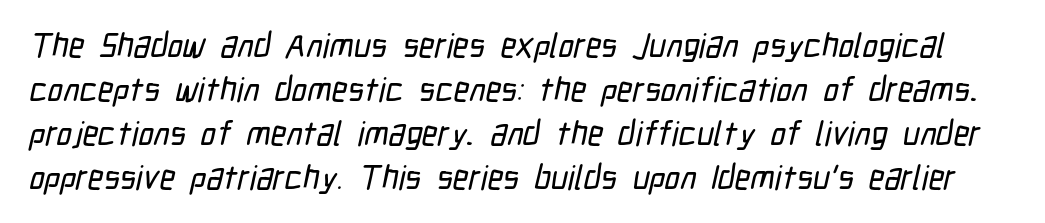
{"serif": "no", "width": "condensed", "stroke_contrast": "low", "x_height": "medium", "monospaced": "no", "underline": "no", "line_spacing": "normal", "line_spacing_ratio": 1.29, "letter_spacing": "normal", "letter_spacing_em": 0.0, "glyph_px": 34}
